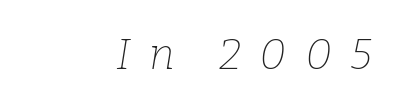
{"serif": "yes", "italic": "yes", "lean": "right", "slant_degrees": 9, "bold": "no", "weight": "thin", "width": "normal", "stroke_contrast": "low", "x_height": "medium", "monospaced": "no", "underline": "no", "align": "right", "letter_spacing": "wide", "letter_spacing_em": 0.42, "glyph_px": 43}
